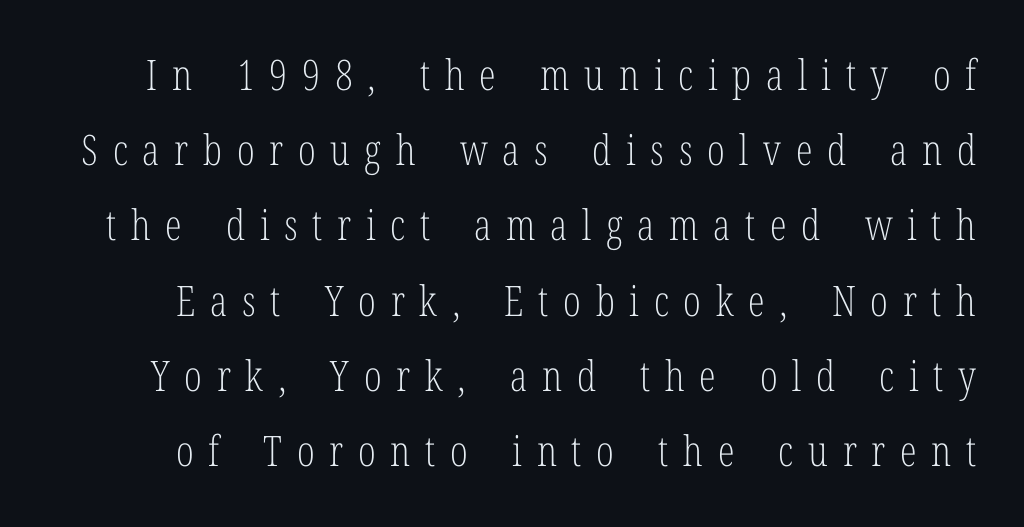
The image shows 42 px light, condensed serif type, upright; set line spacing 1.79x, unusually wide letter spacing (+0.35 em), not underlined; low stroke contrast and a medium x-height.
